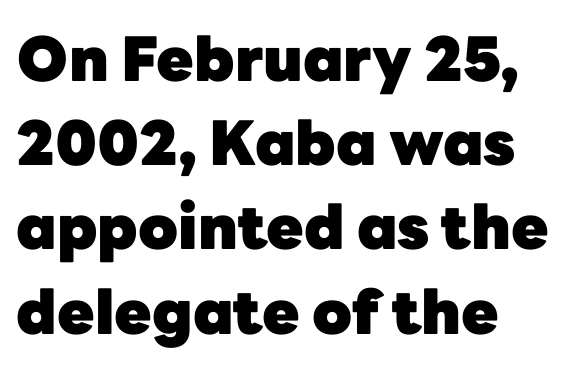
Q: Is the text bold? A: Yes.
Q: Is the text italic (slanted)? A: No, it is upright.
Q: Is the typeface a serif or a sans-serif typeface? A: Sans-serif.
Q: Is the text underlined? A: No.
Q: Is the spacing between letters normal or unusually wide? A: Normal.
Q: Is the spacing between lines tight, normal or loose? A: Normal.
Q: Width (condensed, normal, or wide)? A: Normal.
Q: Stroke contrast? A: Low.
Q: x-height? A: Medium.
Q: Monospaced? A: No.
